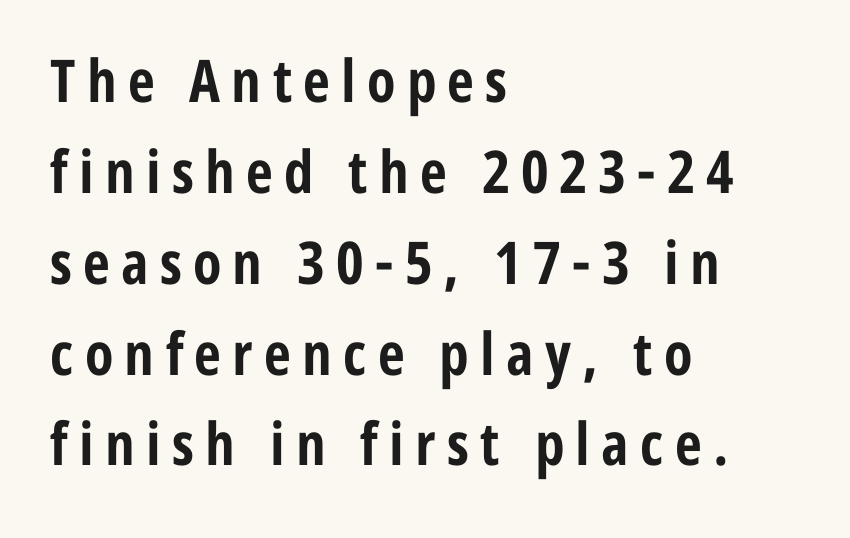
{"serif": "no", "italic": "no", "bold": "yes", "weight": "bold", "width": "condensed", "stroke_contrast": "low", "x_height": "medium", "monospaced": "no", "underline": "no", "align": "left", "line_spacing": "normal", "line_spacing_ratio": 1.54, "glyph_px": 59}
